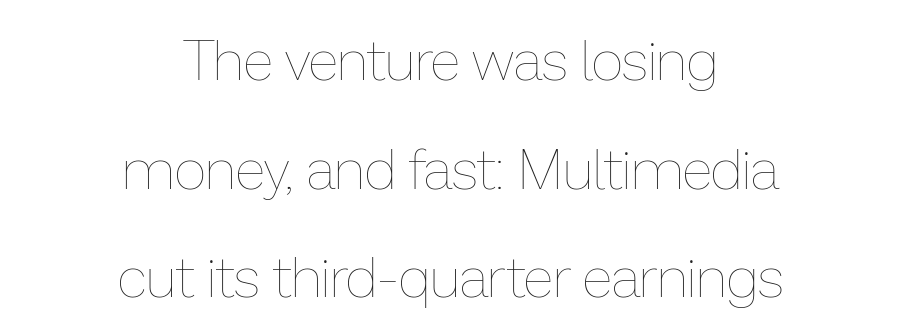
Q: Is the text bold? A: No.
Q: Is the text italic (slanted)? A: No, it is upright.
Q: Is the text underlined? A: No.
Q: How is the paragraph aligned? A: Centered.
Q: Is the spacing between letters normal or unusually wide? A: Normal.
Q: Is the spacing between lines tight, normal or loose? A: Loose.
Q: Width (condensed, normal, or wide)? A: Normal.
Q: Stroke contrast? A: Low.
Q: x-height? A: Medium.
Q: Monospaced? A: No.
